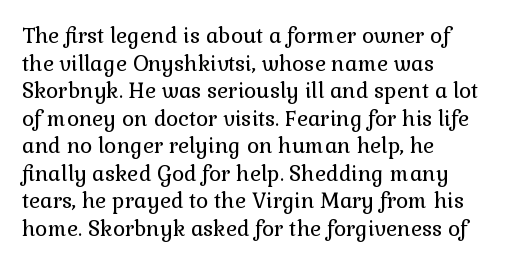
Teacher's note: observe the even left margin — that is flush-left alignment. The line texture is even and compact thanks to regular tracking. The lettering stays uniformly vertical, giving the passage a roman look. The baseline area is clear.
